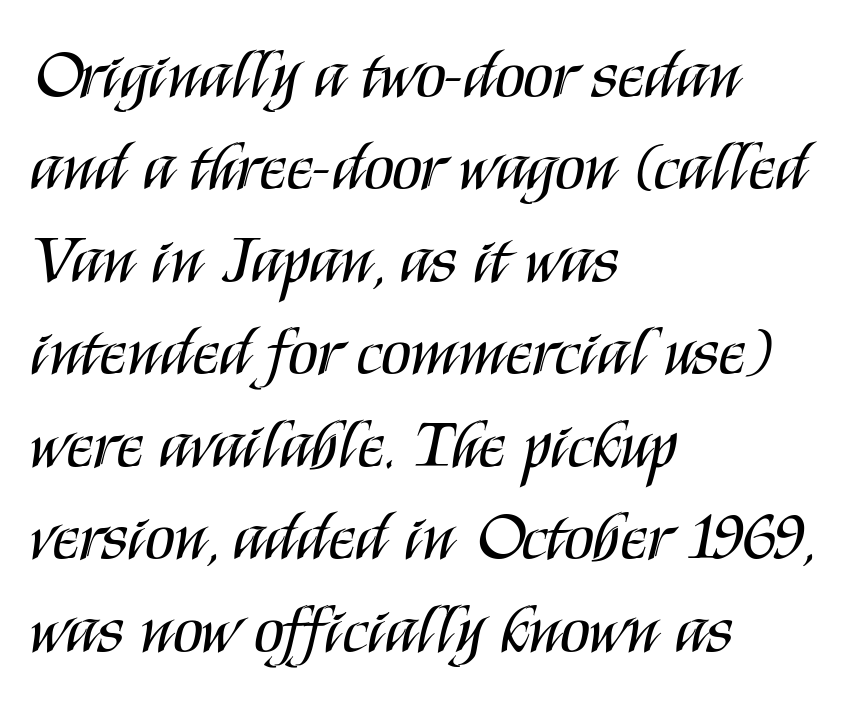
Is there much room between lines? A standard amount, neither cramped nor airy. Each stroke keeps to a modest, everyday thickness or less. The passage shown is not underscored anywhere. What kind of face is this? One without serifs — a sans.
